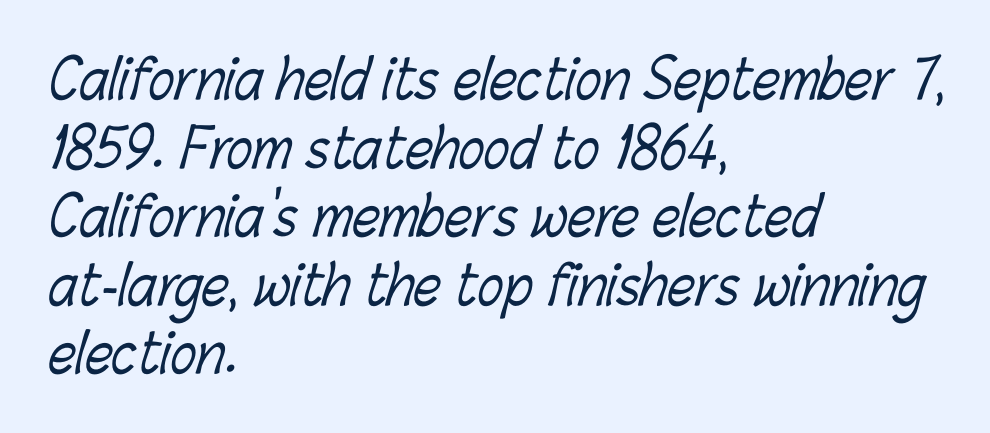
The image shows 54 px light, condensed type; set left-aligned, normal line spacing (1.27x), normal letter spacing, not underlined; low stroke contrast and a medium x-height.
